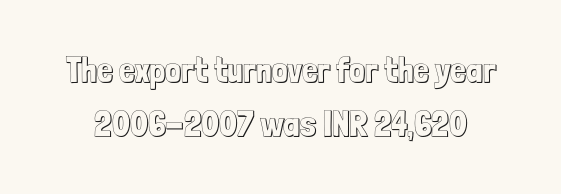
Q: Is the text italic (slanted)? A: No, it is upright.
Q: Is the text underlined? A: No.
Q: Is the spacing between letters normal or unusually wide? A: Normal.
Q: Is the spacing between lines tight, normal or loose? A: Normal.
Q: Width (condensed, normal, or wide)? A: Condensed.
Q: x-height? A: Medium.
Q: Monospaced? A: No.
